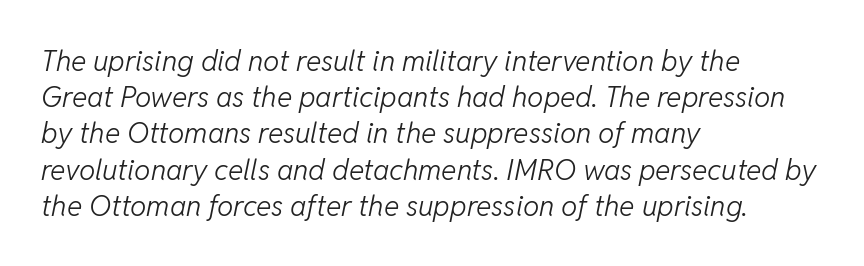
Q: Is the text bold? A: No.
Q: Is the text italic (slanted)? A: Yes, it leans right by about 11 degrees.
Q: Is the text underlined? A: No.
Q: How is the paragraph aligned? A: Left-aligned.
Q: Is the spacing between letters normal or unusually wide? A: Normal.
Q: Is the spacing between lines tight, normal or loose? A: Normal.
Q: Width (condensed, normal, or wide)? A: Normal.
Q: Stroke contrast? A: Low.
Q: x-height? A: Medium.
Q: Monospaced? A: No.
